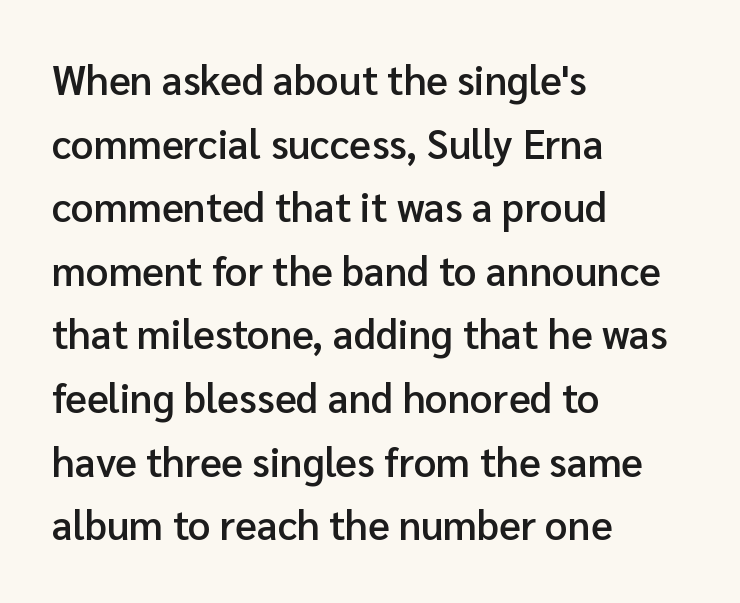
The text block is weighted toward the left margin, trailing off unevenly rightward. Whoever set this chose a conventional vertical rhythm. Descenders hang freely into open space. Does the weight exceed regular? Yes, but only to semibold. Looks like regular typesetting: each glyph gets only the width it needs.
